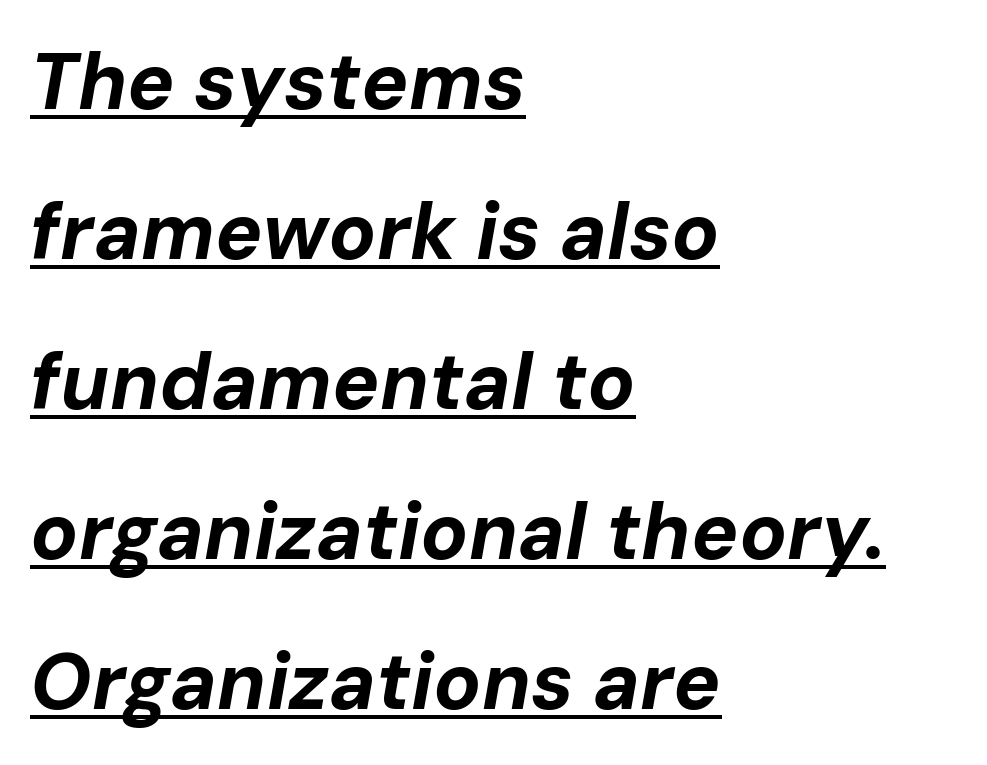
{"italic": "yes", "lean": "right", "slant_degrees": 10, "bold": "yes", "weight": "bold", "width": "normal", "stroke_contrast": "low", "x_height": "medium", "monospaced": "no", "underline": "yes", "align": "left", "line_spacing": "loose", "line_spacing_ratio": 1.9, "letter_spacing": "normal", "letter_spacing_em": 0.0, "glyph_px": 79}
